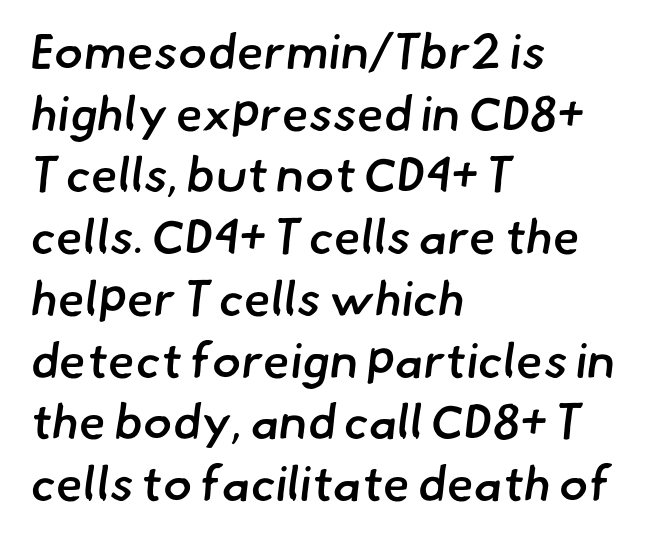
The image shows 49 px semibold sans-serif type; set left-aligned, normal line spacing (1.26x), normal letter spacing, not underlined; low stroke contrast and a small x-height.
